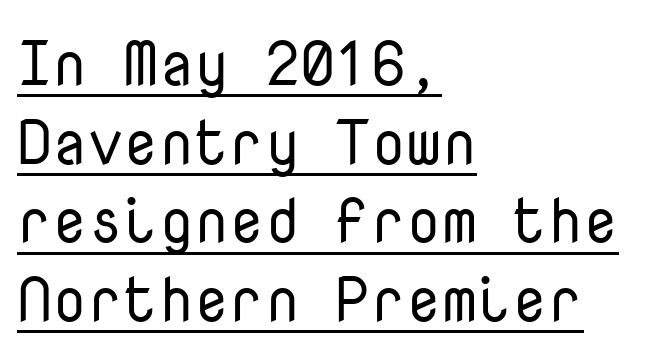
Letters have the restrained weight of plain body copy at most. Font category for this specimen: sans-serif. What's the leading like? Ordinary, nothing unusual. A typesetter would mark this as roman, not italic.
